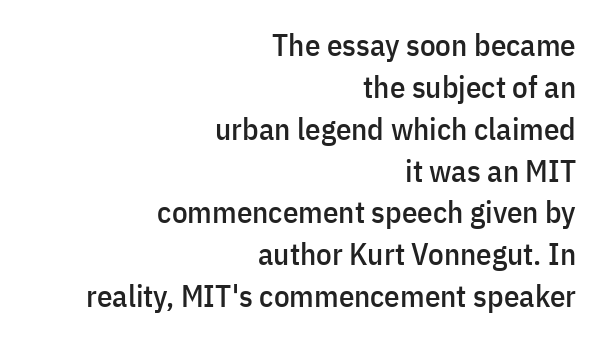
Q: Is the text italic (slanted)? A: No, it is upright.
Q: Is the typeface a serif or a sans-serif typeface? A: Sans-serif.
Q: Is the text underlined? A: No.
Q: How is the paragraph aligned? A: Right-aligned.
Q: Is the spacing between letters normal or unusually wide? A: Normal.
Q: Is the spacing between lines tight, normal or loose? A: Normal.
Q: Width (condensed, normal, or wide)? A: Condensed.
Q: Stroke contrast? A: Low.
Q: x-height? A: Medium.
Q: Monospaced? A: No.
